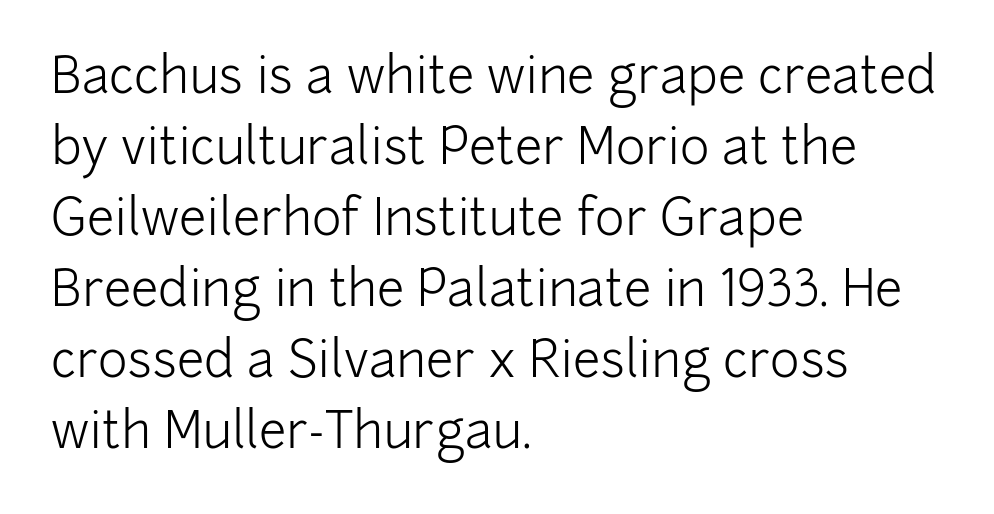
This rendering employs a face without finishing strokes, i.e., a sans-serif. Each letter keeps its own natural width here, so spacing adapts to shape. Stroke mass is kept to a normal reading level or below. Notice how the passage keeps a crisp vertical edge on the left only.
